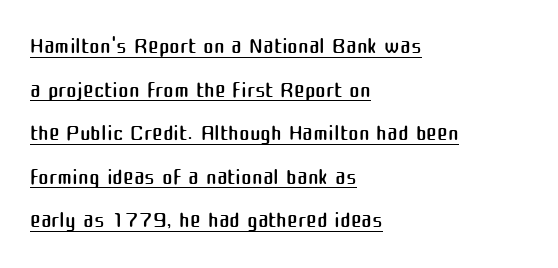
The paragraph shown leans on its left margin. Quick note: underline on. Each new line begins a customary step beneath the previous one. Proportional: the letters do not fall into vertical columns.
